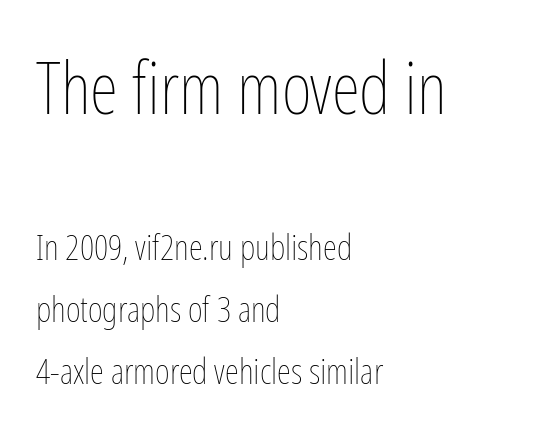
{"italic": "no", "bold": "no", "weight": "thin", "width": "condensed", "stroke_contrast": "low", "x_height": "medium", "monospaced": "no", "underline": "no", "align": "left", "line_spacing_ratio": 1.73, "letter_spacing": "normal", "letter_spacing_em": 0.0, "larger_block": "first", "size_ratio": 2.03, "glyph_px": 73}
